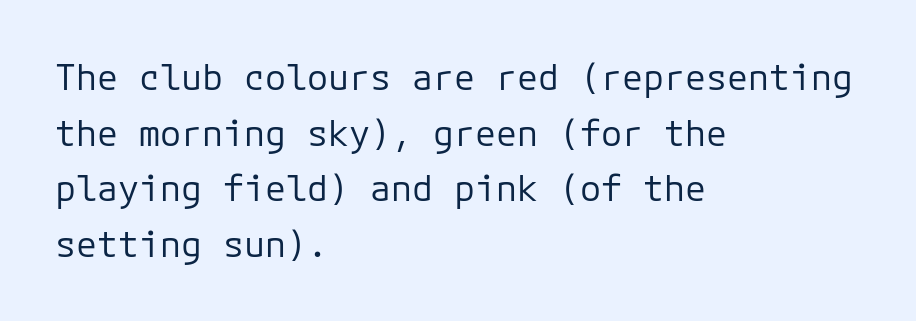
{"serif": "no", "italic": "no", "bold": "no", "weight": "regular", "width": "normal", "stroke_contrast": "low", "x_height": "medium", "monospaced": "yes", "underline": "no", "align": "left", "line_spacing": "normal", "line_spacing_ratio": 1.59, "letter_spacing": "normal", "letter_spacing_em": 0.0, "glyph_px": 35}
